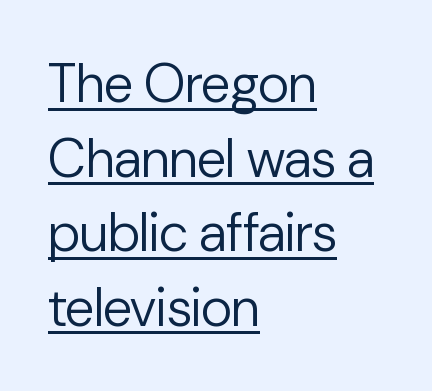
Q: Is the text bold? A: No.
Q: Is the text italic (slanted)? A: No, it is upright.
Q: Is the typeface a serif or a sans-serif typeface? A: Sans-serif.
Q: Is the text underlined? A: Yes.
Q: How is the paragraph aligned? A: Left-aligned.
Q: Is the spacing between letters normal or unusually wide? A: Normal.
Q: Is the spacing between lines tight, normal or loose? A: Normal.
Q: Width (condensed, normal, or wide)? A: Normal.
Q: Stroke contrast? A: Low.
Q: x-height? A: Medium.
Q: Monospaced? A: No.
